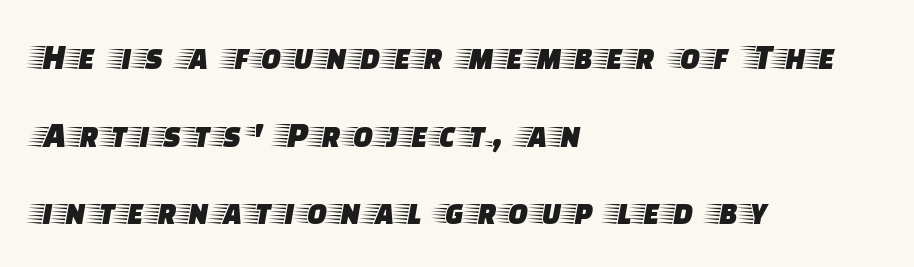
{"serif": "yes", "width": "wide", "stroke_contrast": "low", "x_height": "large", "monospaced": "no", "underline": "no", "align": "left", "line_spacing": "loose", "line_spacing_ratio": 2.1, "glyph_px": 37}
